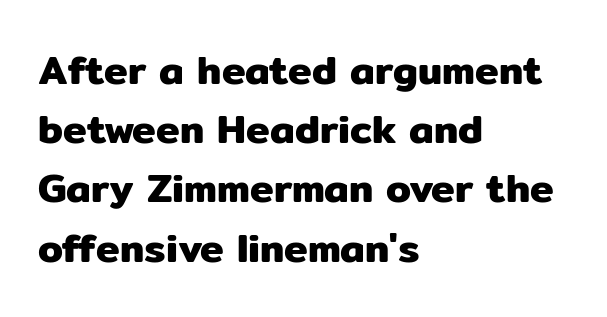
Q: Is the text italic (slanted)? A: No, it is upright.
Q: Is the typeface a serif or a sans-serif typeface? A: Sans-serif.
Q: Is the text underlined? A: No.
Q: How is the paragraph aligned? A: Left-aligned.
Q: Is the spacing between letters normal or unusually wide? A: Normal.
Q: Is the spacing between lines tight, normal or loose? A: Normal.
Q: Width (condensed, normal, or wide)? A: Normal.
Q: Stroke contrast? A: Low.
Q: x-height? A: Medium.
Q: Monospaced? A: No.
